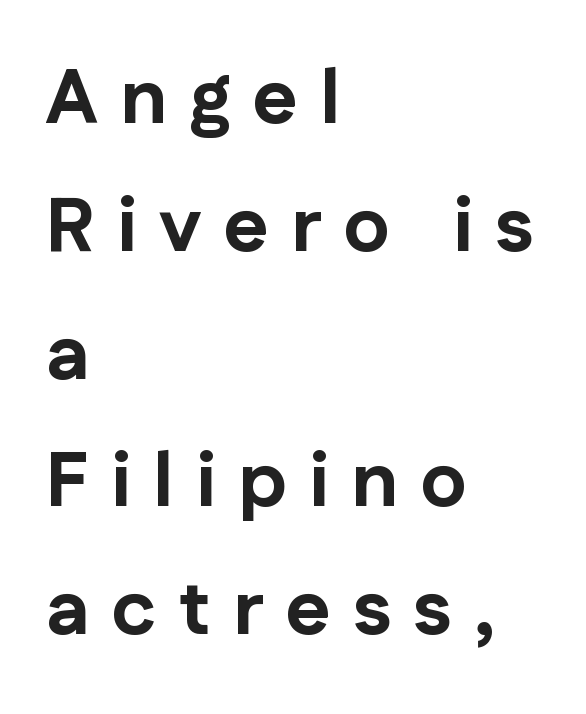
{"serif": "no", "italic": "no", "bold": "yes", "weight": "bold", "width": "normal", "stroke_contrast": "low", "x_height": "medium", "monospaced": "no", "underline": "no", "align": "left", "line_spacing": "normal", "line_spacing_ratio": 1.66, "letter_spacing": "wide", "letter_spacing_em": 0.29, "glyph_px": 77}
